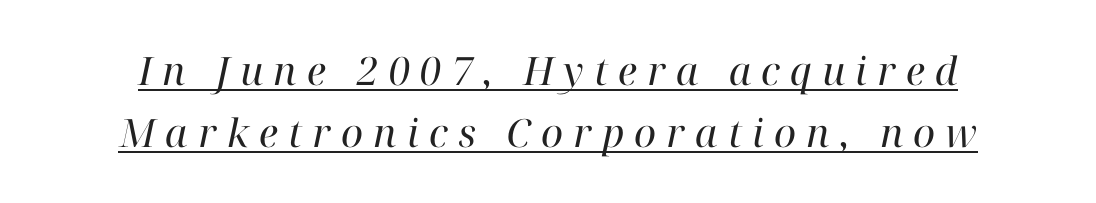
{"serif": "yes", "italic": "yes", "lean": "right", "slant_degrees": 12, "bold": "no", "weight": "regular", "width": "normal", "stroke_contrast": "high", "x_height": "medium", "monospaced": "no", "underline": "yes", "align": "center", "line_spacing": "normal", "line_spacing_ratio": 1.6, "letter_spacing": "wide", "letter_spacing_em": 0.26, "glyph_px": 39}
